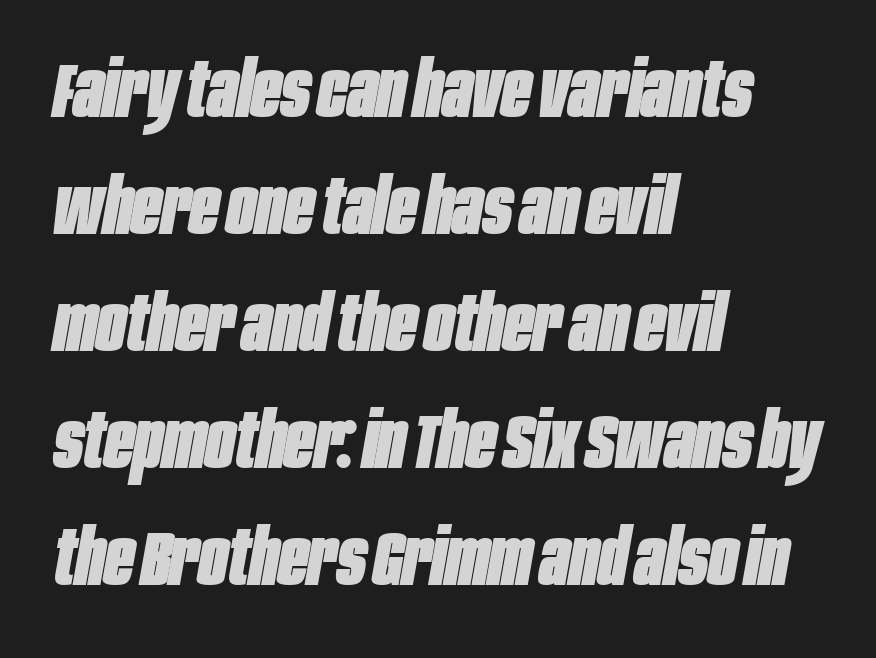
{"italic": "yes", "lean": "right", "slant_degrees": 10, "bold": "yes", "weight": "heavy", "width": "condensed", "stroke_contrast": "low", "x_height": "large", "monospaced": "no", "underline": "no", "align": "left", "line_spacing": "normal", "line_spacing_ratio": 1.5, "letter_spacing": "normal", "letter_spacing_em": 0.0, "glyph_px": 78}
